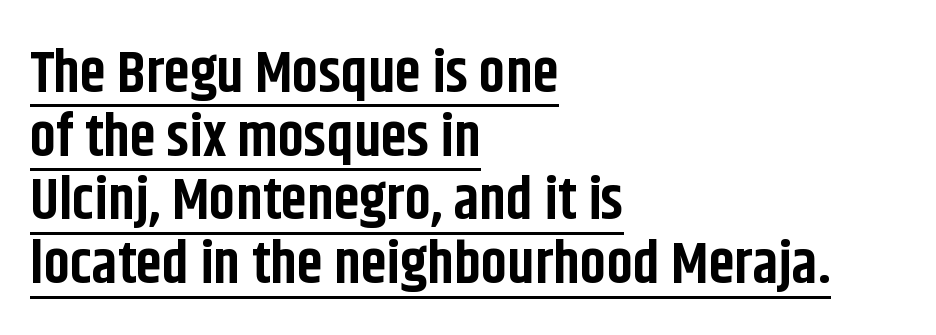
The image shows 59 px bold, condensed sans-serif type, upright; set left-aligned, tight line spacing (1.08x), normal letter spacing, underlined; low stroke contrast and a large x-height.
